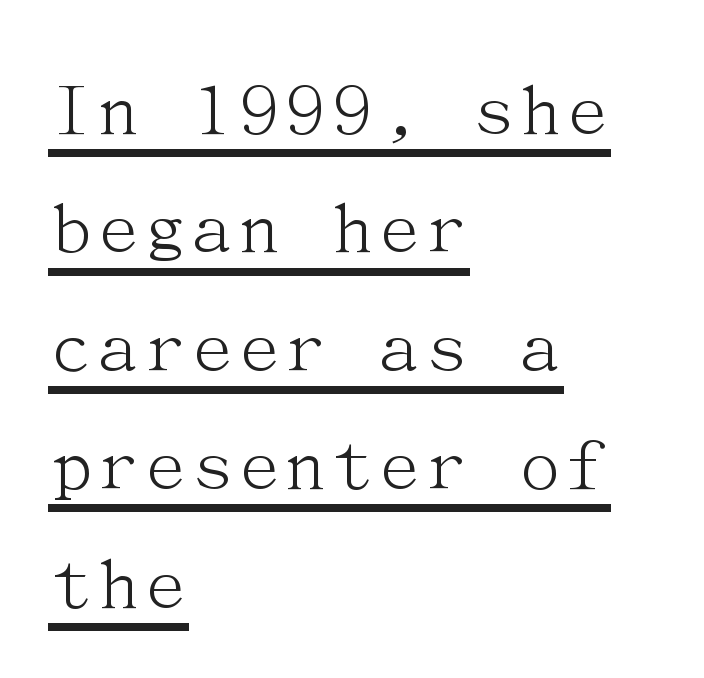
Caption: lettering with a line underneath. The lines are quadded left. Look at the bottom of the vertical strokes: they flare into serifs here. The designer left line spacing at the default. Caption: standard tracking, unaltered. The letterforms sit at book weight or below.
